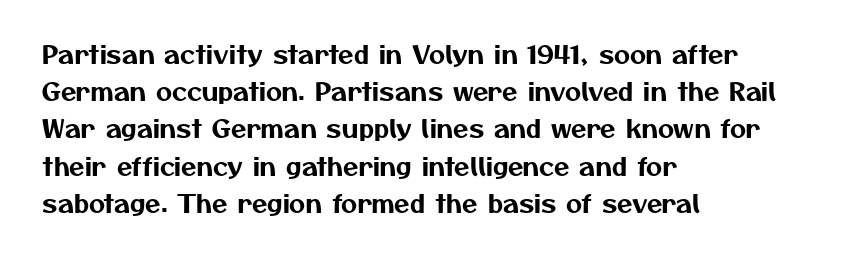
Tracking value appears to be zero — textbook default spacing. This sample keeps an unexceptional amount of space between lines. Which margin do the lines hug? The left one — the right edge is uneven. A clean baseline with only descenders dipping below it.
